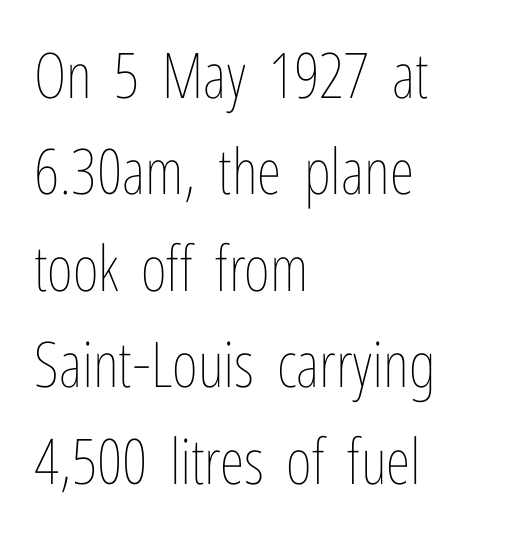
Q: Is the text bold? A: No.
Q: Is the text italic (slanted)? A: No, it is upright.
Q: Is the text underlined? A: No.
Q: How is the paragraph aligned? A: Left-aligned.
Q: Is the spacing between letters normal or unusually wide? A: Normal.
Q: Is the spacing between lines tight, normal or loose? A: Normal.
Q: Width (condensed, normal, or wide)? A: Condensed.
Q: Stroke contrast? A: Low.
Q: x-height? A: Medium.
Q: Monospaced? A: No.
